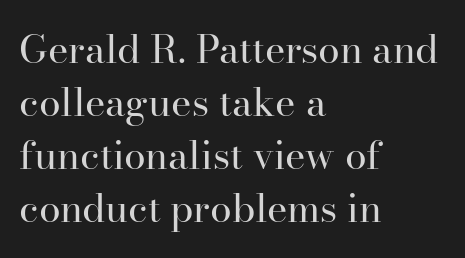
{"serif": "yes", "italic": "no", "bold": "no", "weight": "regular", "width": "normal", "stroke_contrast": "high", "x_height": "small", "monospaced": "no", "underline": "no", "align": "left", "line_spacing": "normal", "line_spacing_ratio": 1.36, "letter_spacing": "normal", "letter_spacing_em": 0.0, "glyph_px": 39}
